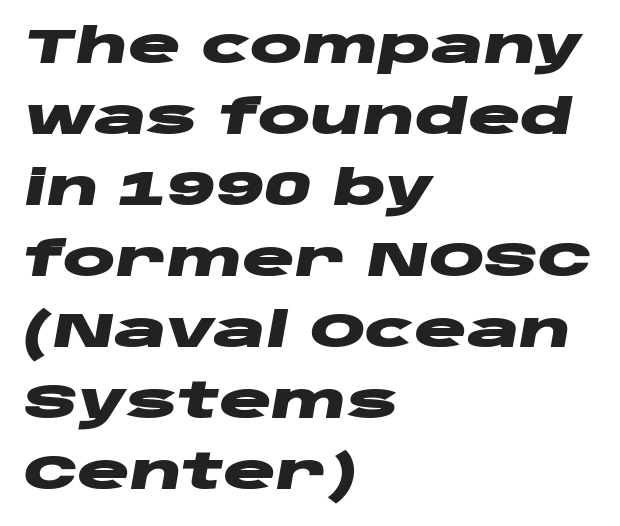
The image shows 49 px heavy, wide type, italic (leaning right); set left-aligned, normal line spacing (1.45x), normal letter spacing, not underlined; low stroke contrast and a large x-height.
